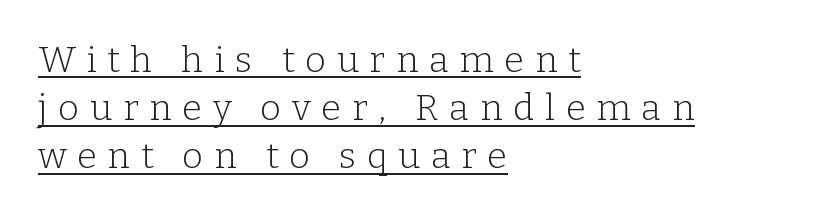
{"serif": "yes", "italic": "no", "bold": "no", "weight": "light", "width": "normal", "stroke_contrast": "low", "x_height": "medium", "monospaced": "no", "underline": "yes", "align": "left", "line_spacing": "normal", "line_spacing_ratio": 1.34, "letter_spacing": "wide", "letter_spacing_em": 0.3, "glyph_px": 36}
